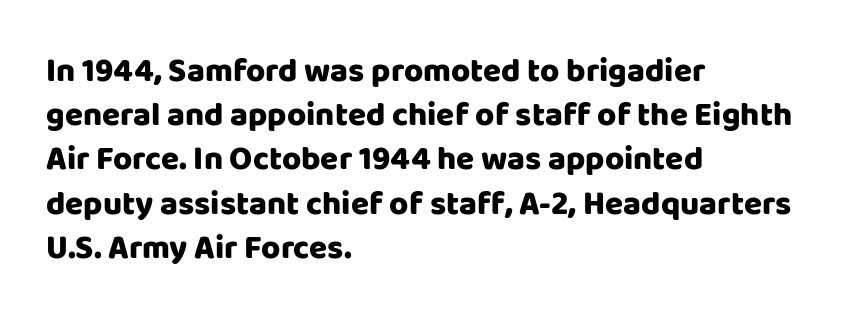
Q: Is the text bold? A: Yes.
Q: Is the text italic (slanted)? A: No, it is upright.
Q: Is the typeface a serif or a sans-serif typeface? A: Sans-serif.
Q: Is the text underlined? A: No.
Q: How is the paragraph aligned? A: Left-aligned.
Q: Is the spacing between letters normal or unusually wide? A: Normal.
Q: Is the spacing between lines tight, normal or loose? A: Normal.
Q: Width (condensed, normal, or wide)? A: Normal.
Q: Stroke contrast? A: Low.
Q: x-height? A: Large.
Q: Monospaced? A: No.
